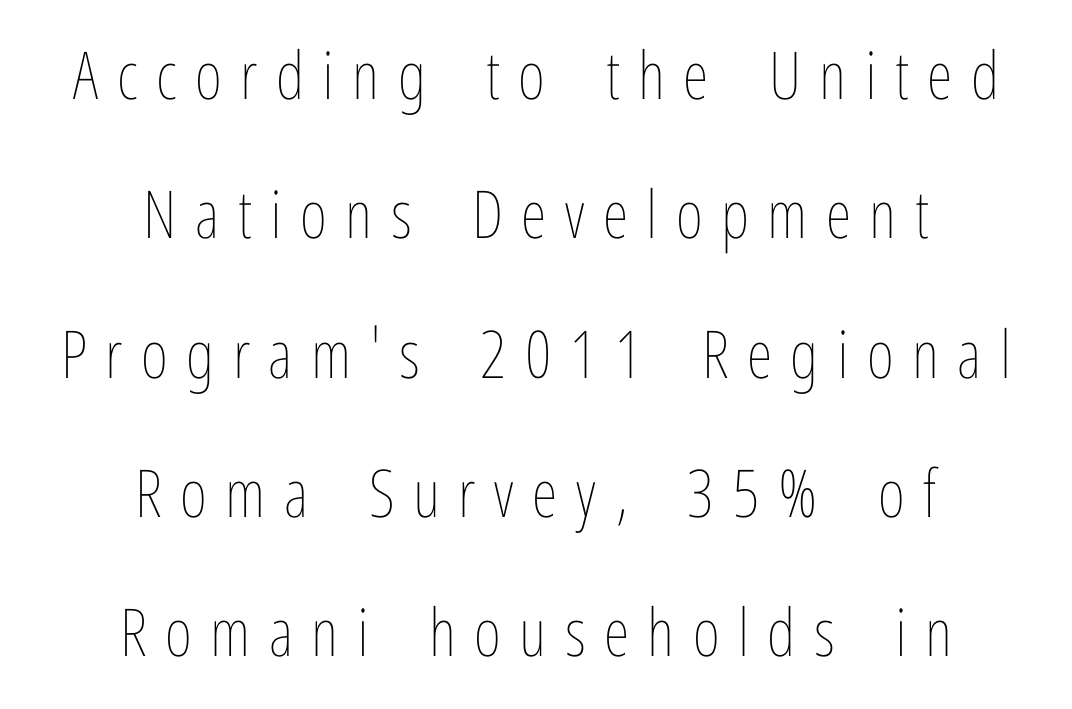
The image shows 66 px thin, condensed type, upright; set centered, loose line spacing (2.11x), unusually wide letter spacing (+0.28 em), not underlined; low stroke contrast and a medium x-height.
